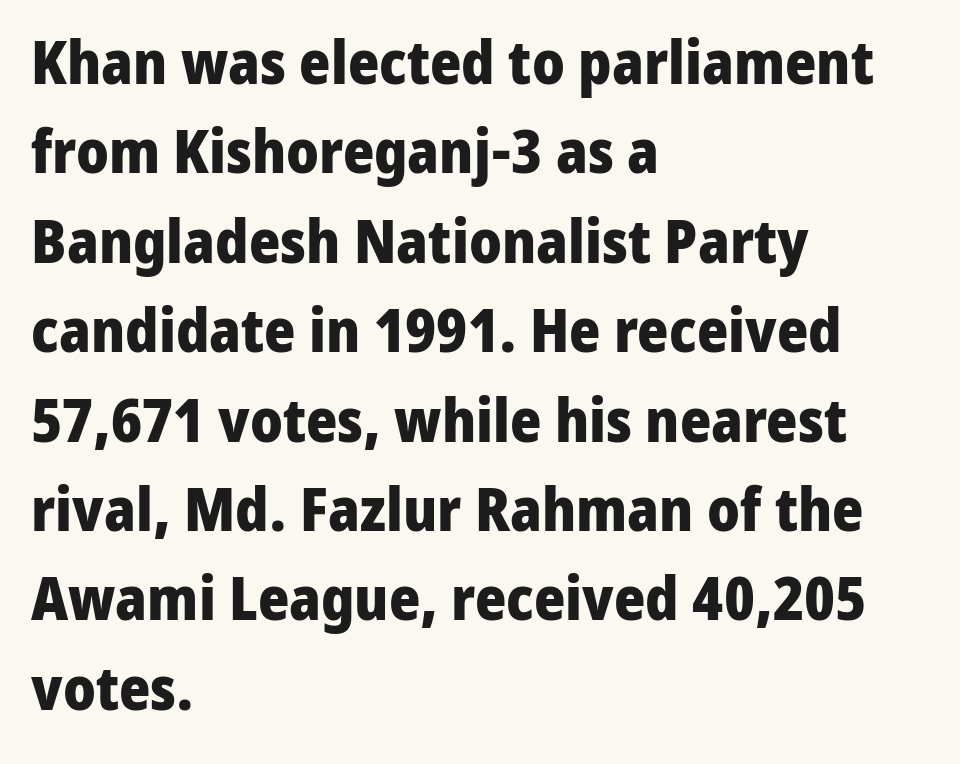
{"serif": "no", "italic": "no", "bold": "yes", "weight": "heavy", "width": "normal", "stroke_contrast": "low", "x_height": "medium", "monospaced": "no", "underline": "no", "align": "left", "line_spacing": "normal", "line_spacing_ratio": 1.49, "letter_spacing": "normal", "letter_spacing_em": 0.0, "glyph_px": 60}
